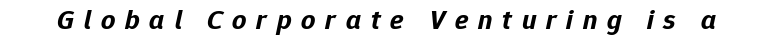
The tracking jumps out immediately: characters are airy and widely separated. This is oblique type, the kind used for emphasis or titles. Rule under the text: the space is simply empty. Here the designer chose a conventional face with non-uniform glyph widths. Is the type bold? Yes — the strokes are clearly thick and heavy.
